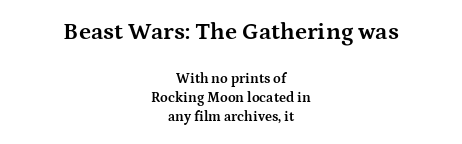
{"italic": "no", "bold": "yes", "underline": "no", "align": "center", "line_spacing": "normal", "line_spacing_ratio": 1.37, "letter_spacing": "normal", "letter_spacing_em": 0.0, "larger_block": "first", "size_ratio": 1.71, "glyph_px": 24}
